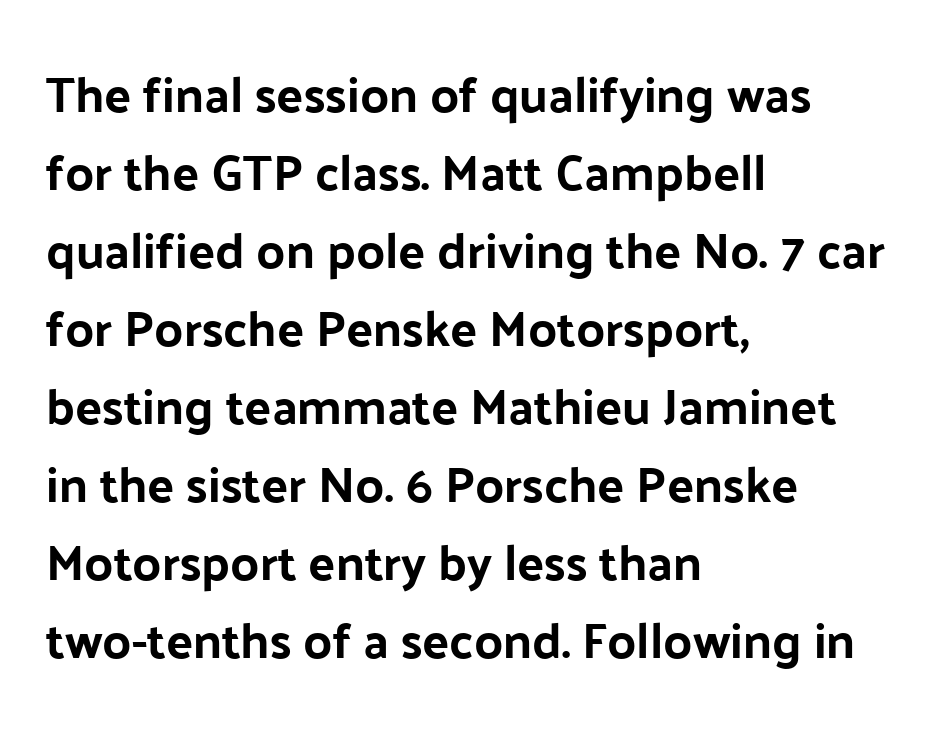
The image shows 50 px sans-serif type, upright; set left-aligned, normal line spacing (1.56x), normal letter spacing, not underlined; low stroke contrast and a medium x-height.
